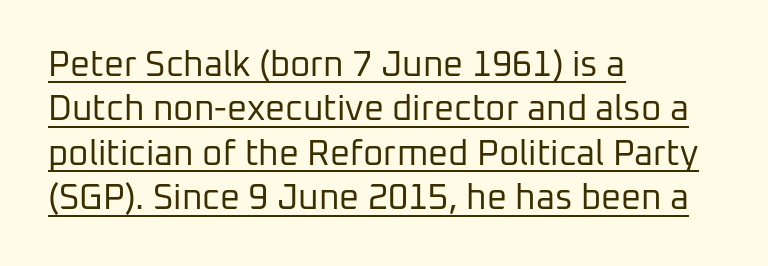
Letterform terminals end flat and unadorned throughout the passage. Left-aligned paragraph, ragged on the right. Quick note: not italic, upright. Is the type heavy? It reads as light-to-regular instead. A continuous stroke trails under the words, as in a hyperlink. Students, note that the glyphs here touch the page at normal intervals.
